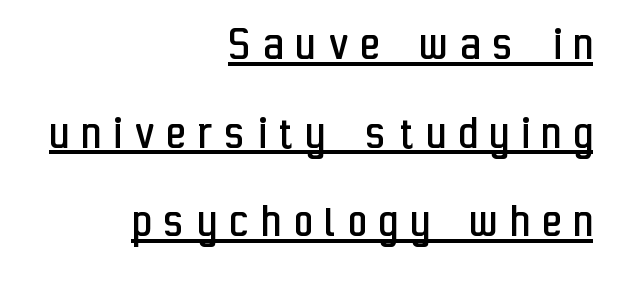
The image shows 51 px regular-weight, condensed sans-serif type, upright; set right-aligned, line spacing 1.74x, unusually wide letter spacing (+0.26 em), underlined; low stroke contrast and a medium x-height.
